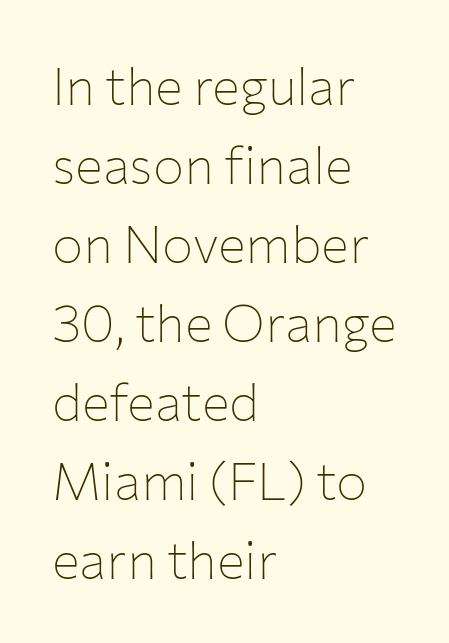
On a weight scale, this lands at 450 or below. Proportional: the letters do not fall into vertical columns. Visually the block forms a straight wall on the left and a jagged coastline on the right. Stroke terminals: plain, sans-serif. Rendered with straight, roman letterforms.
